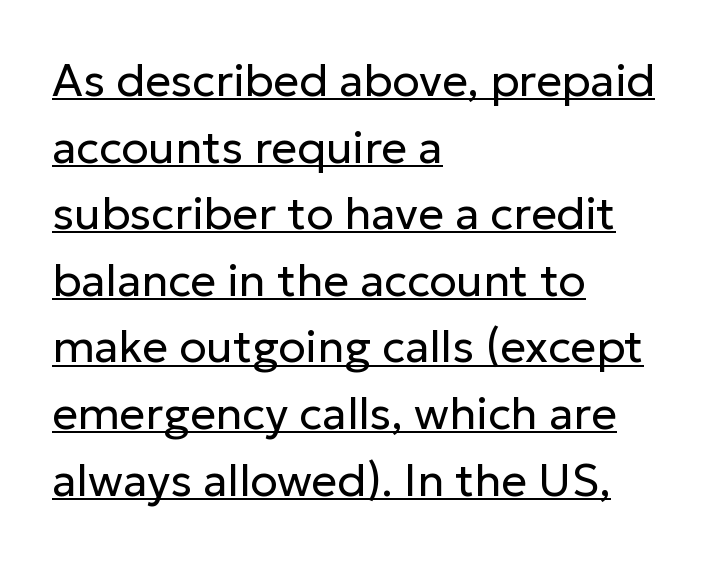
The image shows 45 px regular-weight sans-serif type, upright; set left-aligned, normal line spacing (1.48x), normal letter spacing, underlined; low stroke contrast and a medium x-height.
